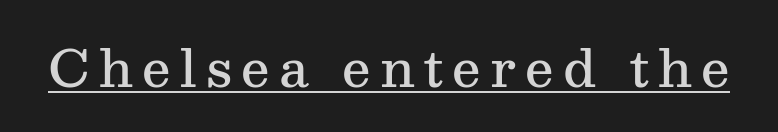
The passage shown is typed in a proportional face where columns would drift. Unlike italic type, these characters show no tilt at all. Does the weight exceed regular? Yes, but only to semibold. The glyphs are accompanied by a horizontal stroke just below them. Observe the serifs anchoring each vertical stroke in this sample.
